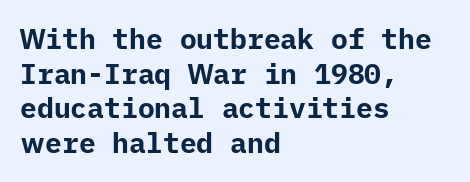
Q: Is the text bold? A: Yes.
Q: Is the text italic (slanted)? A: No, it is upright.
Q: Is the typeface a serif or a sans-serif typeface? A: Sans-serif.
Q: Is the text underlined? A: No.
Q: How is the paragraph aligned? A: Left-aligned.
Q: Is the spacing between letters normal or unusually wide? A: Normal.
Q: Width (condensed, normal, or wide)? A: Normal.
Q: Stroke contrast? A: Low.
Q: x-height? A: Medium.
